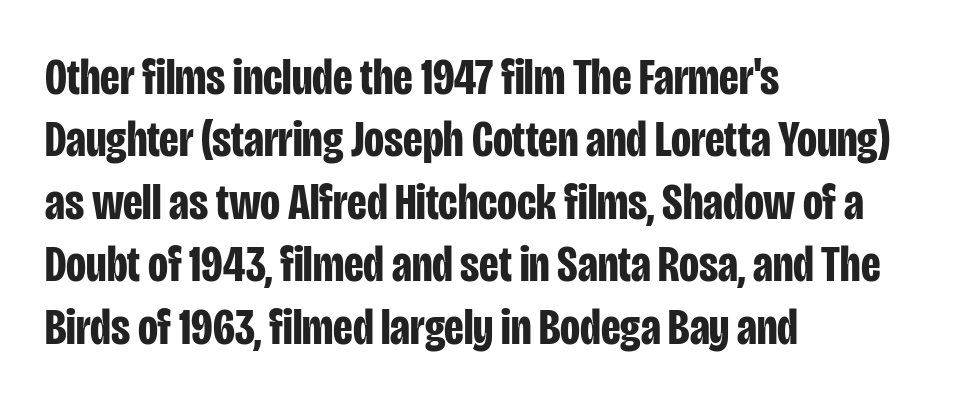
{"serif": "no", "italic": "no", "bold": "yes", "weight": "bold", "width": "condensed", "stroke_contrast": "low", "x_height": "large", "monospaced": "no", "underline": "no", "align": "left", "line_spacing_ratio": 1.2, "letter_spacing": "normal", "letter_spacing_em": 0.0, "glyph_px": 52}
